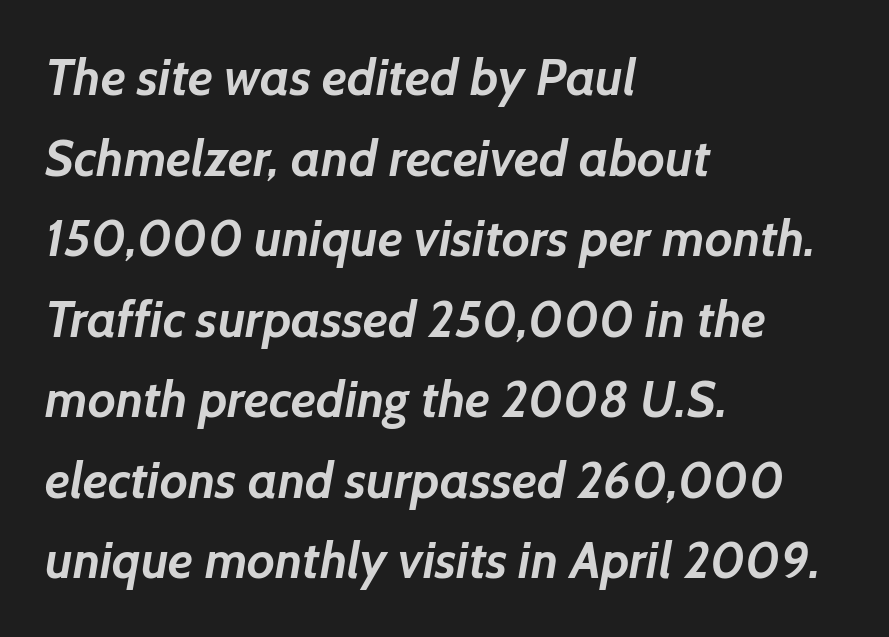
This sample has the flowing, uneven cadence of proportional lettering. Underline: absent. Letter spacing: default. Does the copy run flush right? No — it runs flush left. Serifs: no, the terminals of the letterforms are clean.
